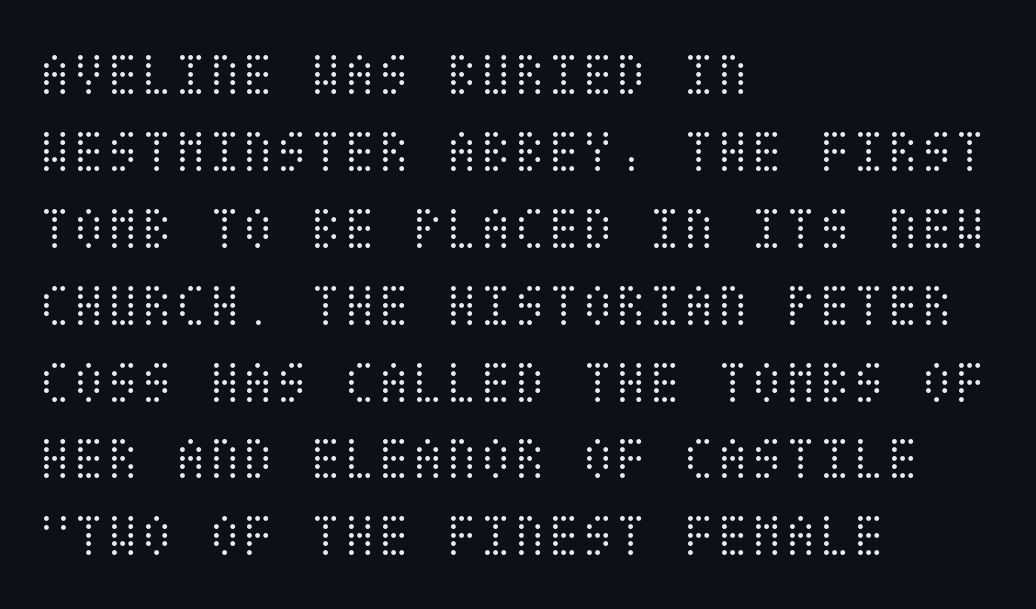
{"italic": "no", "bold": "no", "weight": "light", "width": "condensed", "stroke_contrast": "medium", "x_height": "large", "underline": "no", "align": "left", "line_spacing_ratio": 1.24, "letter_spacing": "normal", "letter_spacing_em": 0.0, "glyph_px": 62}
